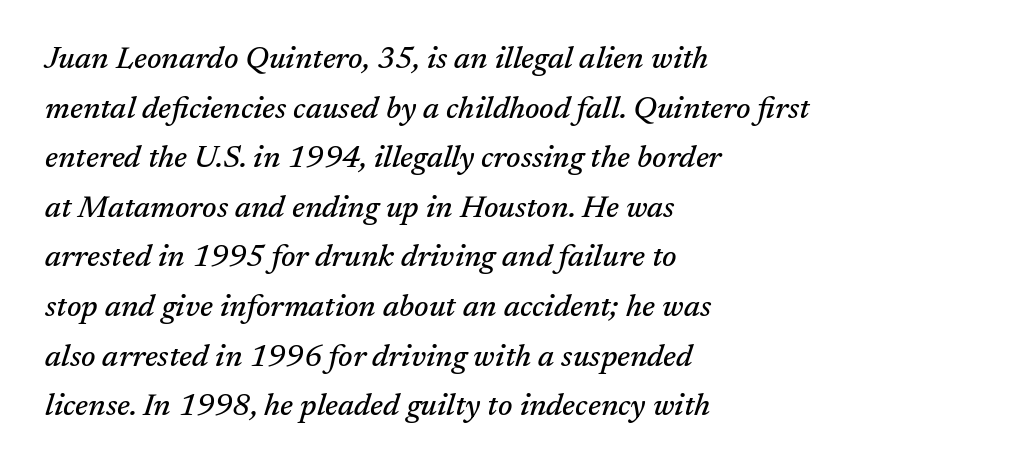
{"serif": "yes", "italic": "yes", "lean": "right", "slant_degrees": 17, "width": "normal", "stroke_contrast": "medium", "x_height": "medium", "monospaced": "no", "underline": "no", "align": "left", "line_spacing": "normal", "line_spacing_ratio": 1.6, "letter_spacing": "normal", "letter_spacing_em": 0.0, "glyph_px": 31}
